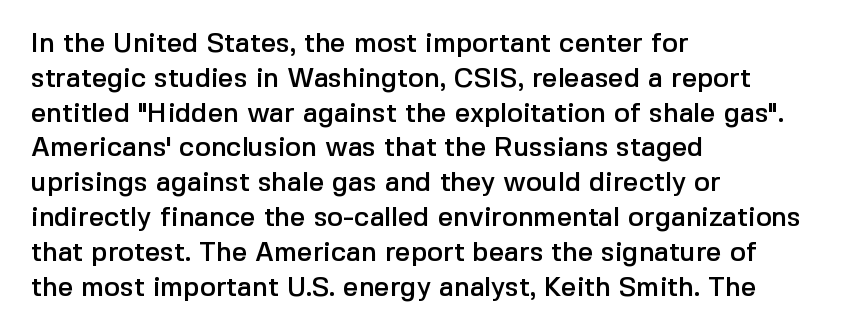
{"italic": "no", "underline": "no", "align": "left", "line_spacing": "normal", "line_spacing_ratio": 1.29, "letter_spacing": "normal", "letter_spacing_em": 0.0, "glyph_px": 27}
